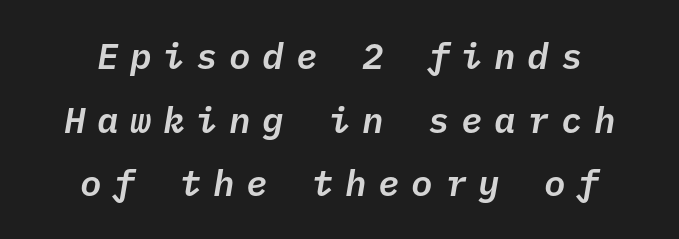
Q: Is the text italic (slanted)? A: Yes, it leans right by about 10 degrees.
Q: Is the text underlined? A: No.
Q: How is the paragraph aligned? A: Centered.
Q: Is the spacing between letters normal or unusually wide? A: Unusually wide.
Q: Width (condensed, normal, or wide)? A: Normal.
Q: Stroke contrast? A: Low.
Q: x-height? A: Medium.
Q: Monospaced? A: Yes.
